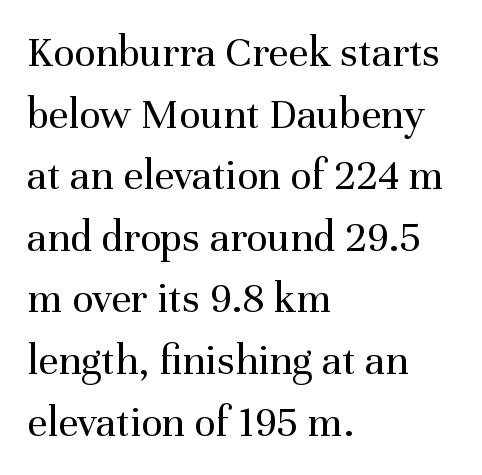
The words here are not underlined. The passage shown stacks its lines at a standard gap. Posture: straight, roman, zero tilt. The rendering anchors every line to the left-hand side.
